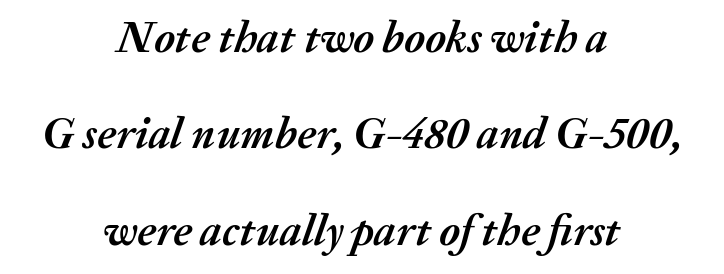
{"italic": "yes", "lean": "right", "slant_degrees": 20, "bold": "yes", "weight": "semibold", "width": "normal", "stroke_contrast": "medium", "x_height": "medium", "monospaced": "no", "underline": "no", "align": "center", "line_spacing": "loose", "line_spacing_ratio": 2.19, "letter_spacing": "normal", "letter_spacing_em": 0.0, "glyph_px": 44}
